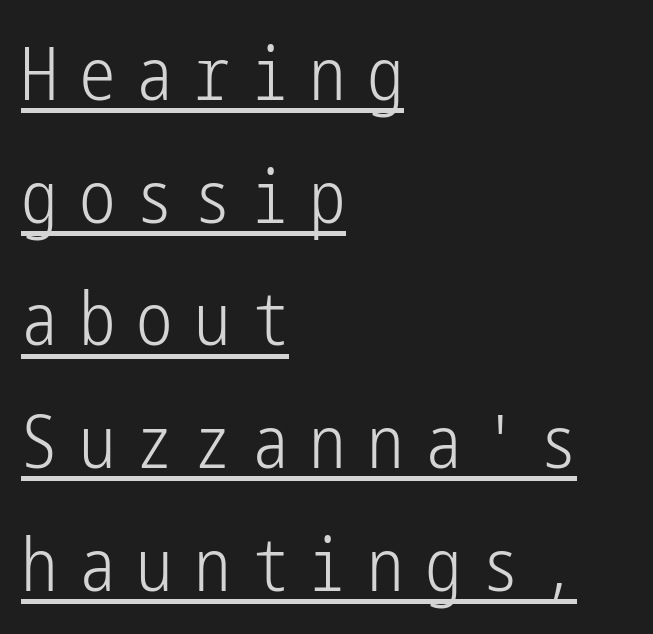
The rendering anchors every line to the left-hand side. Tall strokes in this sample are plumb rather than angled. A quiet, ordinary-to-light weight characterises the typeface. Serif or sans? Sans — the stroke terminals are bare. A rule runs beneath these lines of type.
